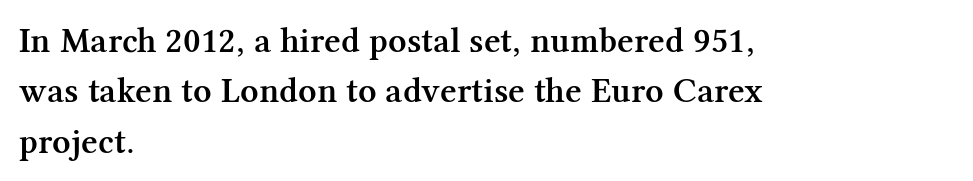
Words float on clear page, feet unadorned. How would I describe the line gaps? Plain and ordinary. How heavy is the stroke? Medium-heavy — a semibold, shy of bold. Quick note: not italic, upright. Yep, those are serifs on the letters. Students, note that the glyphs here touch the page at normal intervals.
